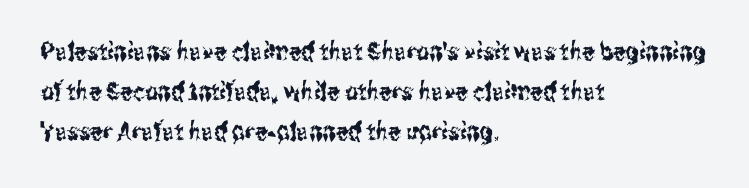
The lines are quadded left. Italic? Not at all — the glyphs are vertical. Interline gaps are of average width in this sample. Each row of text sits above clean, open space. These lines keep a tight, regular rhythm from letter to letter.
